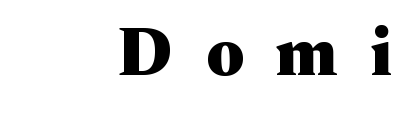
Q: Is the text bold? A: Yes.
Q: Is the text italic (slanted)? A: No, it is upright.
Q: Is the typeface a serif or a sans-serif typeface? A: Serif.
Q: Is the text underlined? A: No.
Q: How is the paragraph aligned? A: Right-aligned.
Q: Is the spacing between letters normal or unusually wide? A: Unusually wide.
Q: Width (condensed, normal, or wide)? A: Wide.
Q: Stroke contrast? A: Medium.
Q: x-height? A: Medium.
Q: Monospaced? A: No.
